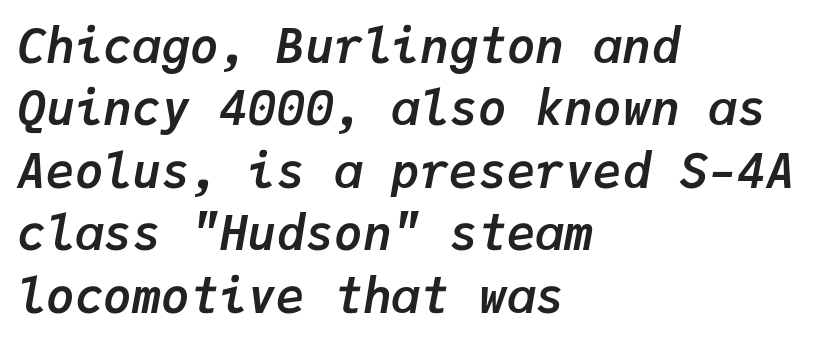
Anything drawn beneath the words? Only blank space. Do the characters align in a grid? Yes, the font is monospaced. The rendering keeps characters at their native spacing. Tall strokes in this sample are angled rather than plumb. The block of text has a typical density, with ordinary space between rows. Plenty of ink on the page — the face is bold.
